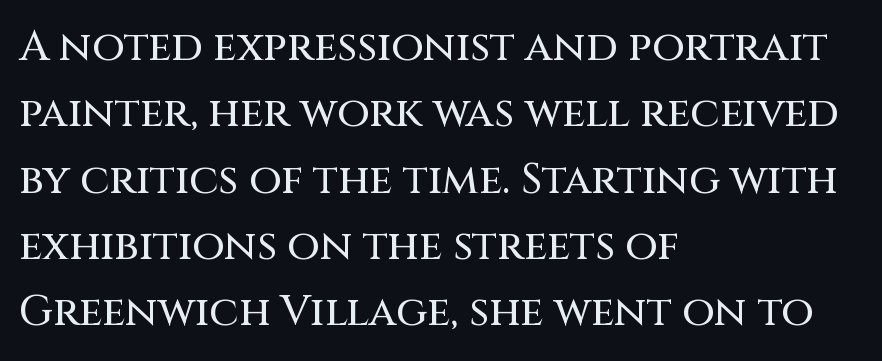
Q: Is the text italic (slanted)? A: No, it is upright.
Q: Is the typeface a serif or a sans-serif typeface? A: Sans-serif.
Q: Is the text underlined? A: No.
Q: How is the paragraph aligned? A: Left-aligned.
Q: Is the spacing between letters normal or unusually wide? A: Normal.
Q: Is the spacing between lines tight, normal or loose? A: Normal.
Q: Width (condensed, normal, or wide)? A: Normal.
Q: Stroke contrast? A: Medium.
Q: x-height? A: Large.
Q: Monospaced? A: No.
